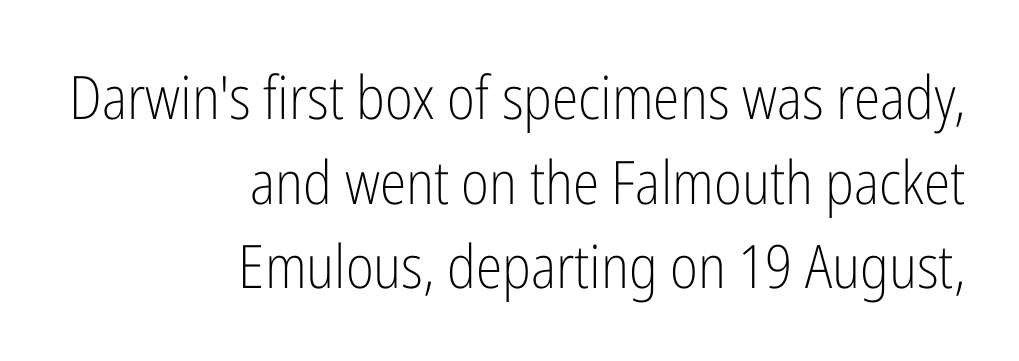
Q: Is the text bold? A: No.
Q: Is the text italic (slanted)? A: No, it is upright.
Q: Is the typeface a serif or a sans-serif typeface? A: Sans-serif.
Q: Is the text underlined? A: No.
Q: How is the paragraph aligned? A: Right-aligned.
Q: Is the spacing between letters normal or unusually wide? A: Normal.
Q: Is the spacing between lines tight, normal or loose? A: Normal.
Q: Width (condensed, normal, or wide)? A: Condensed.
Q: Stroke contrast? A: Low.
Q: x-height? A: Medium.
Q: Monospaced? A: No.
